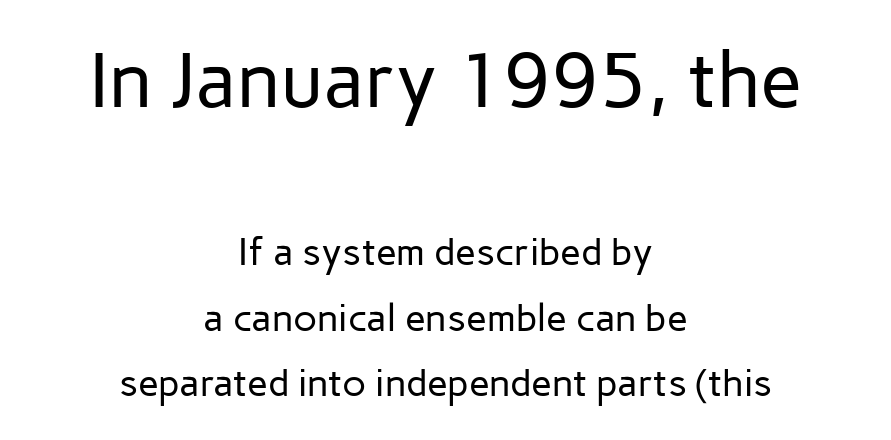
Q: Is the text bold? A: No.
Q: Is the text italic (slanted)? A: No, it is upright.
Q: Is the typeface a serif or a sans-serif typeface? A: Sans-serif.
Q: Is the text underlined? A: No.
Q: How is the paragraph aligned? A: Centered.
Q: Is the spacing between letters normal or unusually wide? A: Normal.
Q: Which block of text is set in a larger size, the first (top) or the second (bottom)? A: The first (top) one.
Q: Width (condensed, normal, or wide)? A: Normal.
Q: Stroke contrast? A: Low.
Q: x-height? A: Medium.
Q: Monospaced? A: No.
